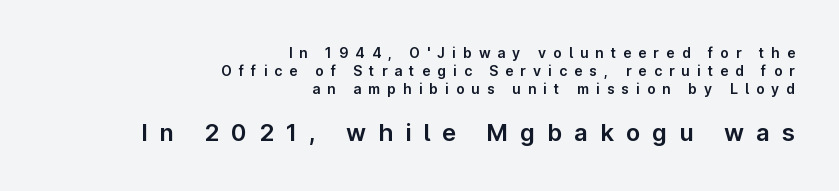
Q: Is the text italic (slanted)? A: No, it is upright.
Q: Is the text underlined? A: No.
Q: How is the paragraph aligned? A: Right-aligned.
Q: Is the spacing between letters normal or unusually wide? A: Unusually wide.
Q: Is the spacing between lines tight, normal or loose? A: Normal.
Q: Which block of text is set in a larger size, the first (top) or the second (bottom)? A: The second (bottom) one.
